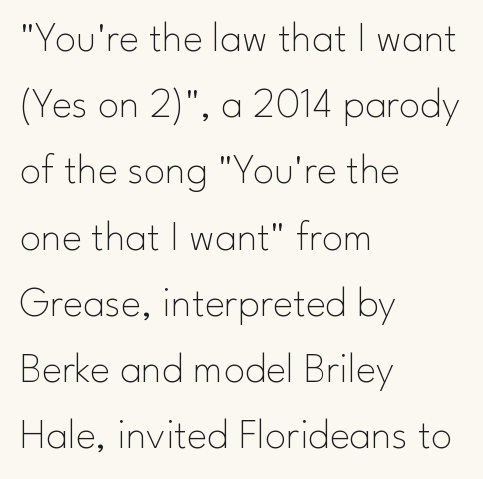
The passage shown is not bold in any degree. Underlining? Definitely not there. The font family rendered here belongs to the sans-serif group. Horizontal bands of white between lines are of average thickness. These lines were composed using upright roman letters.
